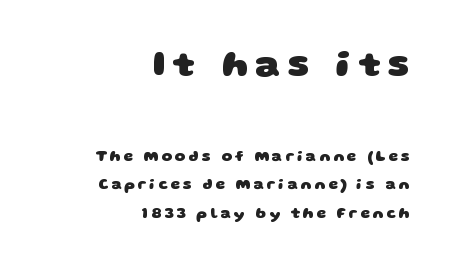
Each row of text sits above clean, open space. Is the block centered? No — it sits flush against the right margin. These lines stand farther apart than default settings would place them. Regarding serifs, this sample does without them. Heavy-handed strokes throughout: this text is bold.
